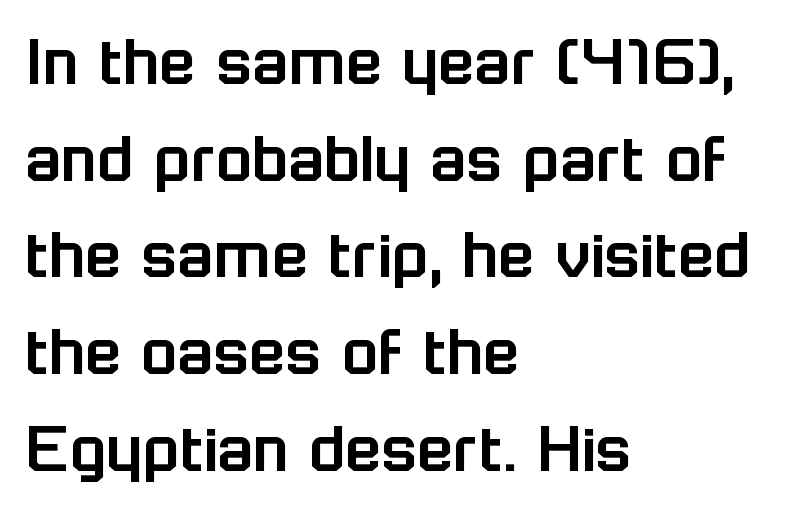
The image shows 75 px sans-serif type, upright; set left-aligned, normal line spacing (1.29x), normal letter spacing, not underlined; low stroke contrast and a medium x-height.
